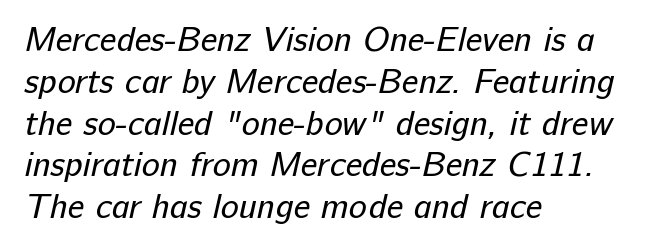
The image shows 34 px regular-weight sans-serif type; set left-aligned, line spacing 1.23x, normal letter spacing, not underlined; low stroke contrast and a medium x-height.
